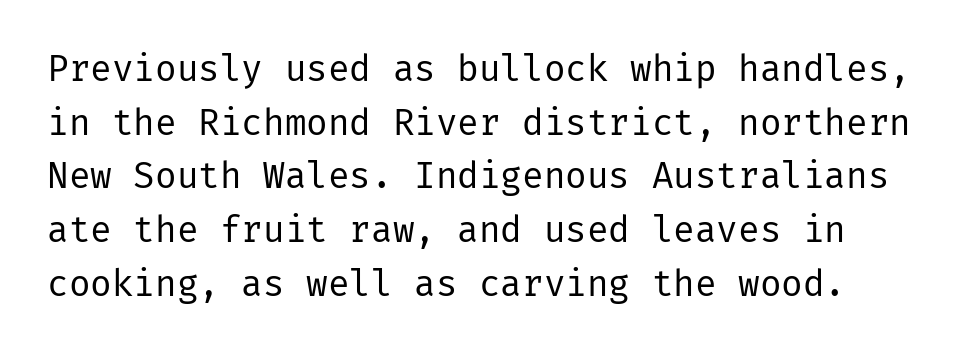
Q: Is the text bold? A: No.
Q: Is the text italic (slanted)? A: No, it is upright.
Q: Is the typeface a serif or a sans-serif typeface? A: Sans-serif.
Q: Is the text underlined? A: No.
Q: Is the spacing between letters normal or unusually wide? A: Normal.
Q: Is the spacing between lines tight, normal or loose? A: Normal.
Q: Width (condensed, normal, or wide)? A: Normal.
Q: Stroke contrast? A: Low.
Q: x-height? A: Medium.
